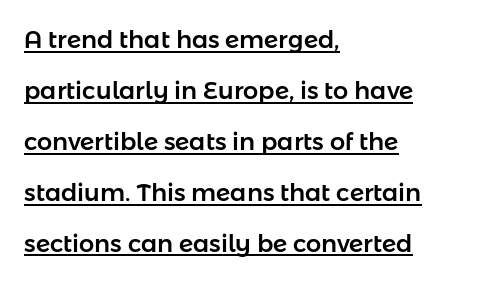
The typesetter has applied underlining to the passage shown. All the whitespace from short lines collects on the right. Regarding leading, the lines here are spaced well apart. These lines were composed using upright roman letters.
